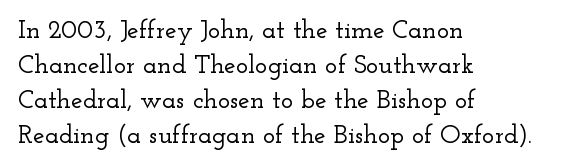
The image shows 26 px text type, upright; set left-aligned, normal line spacing (1.34x), normal letter spacing, not underlined.
